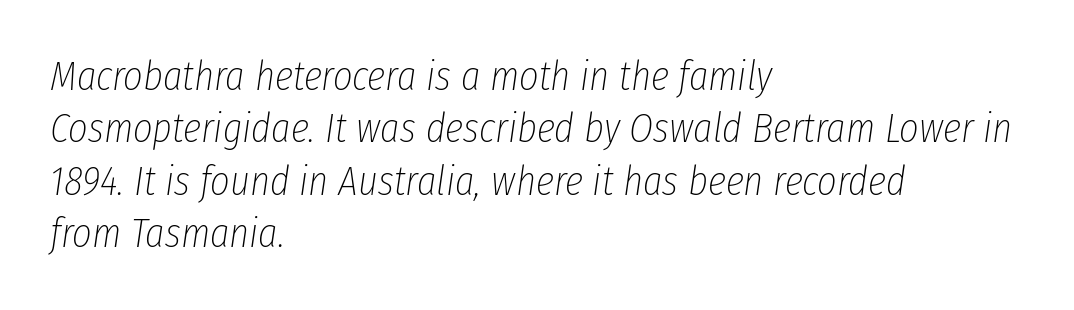
{"italic": "yes", "lean": "right", "slant_degrees": 8, "bold": "no", "weight": "thin", "width": "condensed", "stroke_contrast": "low", "x_height": "medium", "monospaced": "no", "underline": "no", "align": "left", "line_spacing": "normal", "line_spacing_ratio": 1.25, "letter_spacing": "normal", "letter_spacing_em": 0.0, "glyph_px": 42}
